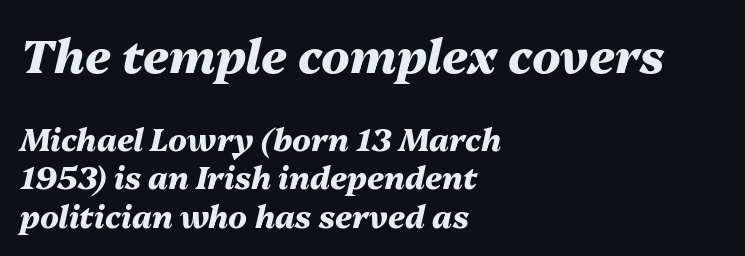
Slanted lettering throughout. This rendering leaves character spacing at its baseline value. Which chunk is bigger? The first one — the top block dwarfs the bottom. Chunky letters — that's bold for sure.
